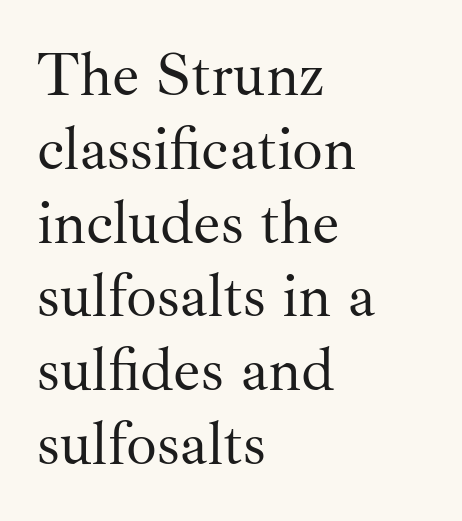
The image shows 61 px regular-weight serif type, upright; set left-aligned, line spacing 1.21x, normal letter spacing, not underlined; medium stroke contrast and a small x-height.
